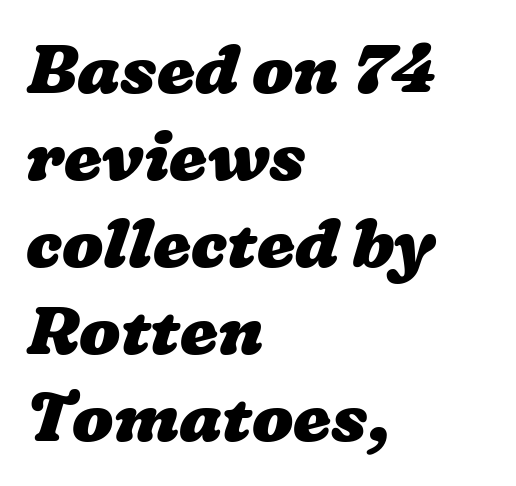
Q: Is the text bold? A: Yes.
Q: Is the text underlined? A: No.
Q: How is the paragraph aligned? A: Left-aligned.
Q: Is the spacing between letters normal or unusually wide? A: Normal.
Q: Is the spacing between lines tight, normal or loose? A: Normal.
Q: Width (condensed, normal, or wide)? A: Wide.
Q: Stroke contrast? A: Low.
Q: x-height? A: Medium.
Q: Monospaced? A: No.
